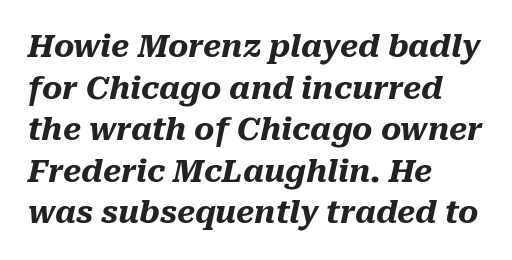
The image shows 31 px heavy type, italic (leaning right); set left-aligned, normal line spacing (1.34x), normal letter spacing, not underlined; medium stroke contrast and a medium x-height.
